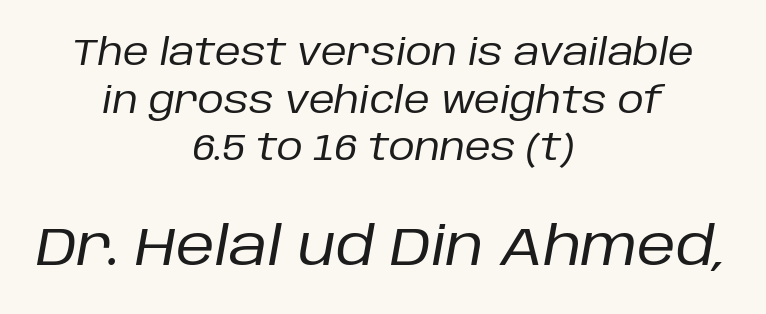
{"italic": "yes", "lean": "right", "slant_degrees": 10, "bold": "no", "weight": "regular", "width": "normal", "stroke_contrast": "low", "x_height": "large", "monospaced": "no", "underline": "no", "align": "center", "line_spacing": "normal", "line_spacing_ratio": 1.32, "letter_spacing": "normal", "letter_spacing_em": 0.0, "larger_block": "second", "size_ratio": 1.5, "glyph_px": 54}
